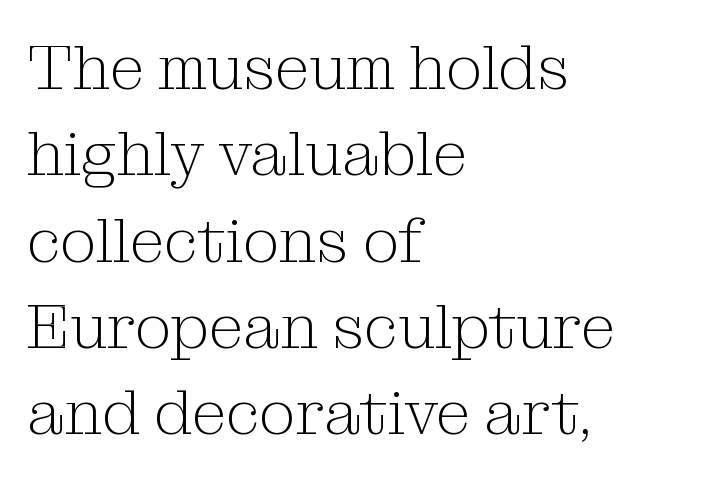
{"serif": "yes", "italic": "no", "bold": "no", "weight": "light", "width": "normal", "stroke_contrast": "medium", "x_height": "medium", "monospaced": "no", "underline": "no", "align": "left", "line_spacing": "normal", "line_spacing_ratio": 1.37, "letter_spacing": "normal", "letter_spacing_em": 0.0, "glyph_px": 63}
